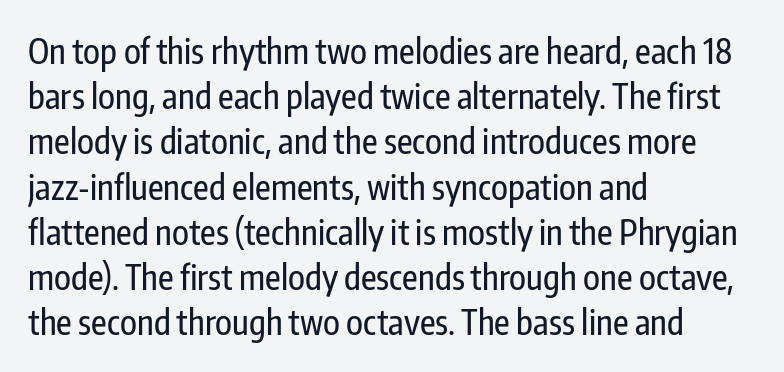
Q: Is the text italic (slanted)? A: No, it is upright.
Q: Is the typeface a serif or a sans-serif typeface? A: Sans-serif.
Q: Is the text underlined? A: No.
Q: How is the paragraph aligned? A: Left-aligned.
Q: Is the spacing between letters normal or unusually wide? A: Normal.
Q: Is the spacing between lines tight, normal or loose? A: Normal.
Q: Width (condensed, normal, or wide)? A: Condensed.
Q: Stroke contrast? A: Low.
Q: x-height? A: Medium.
Q: Monospaced? A: No.
